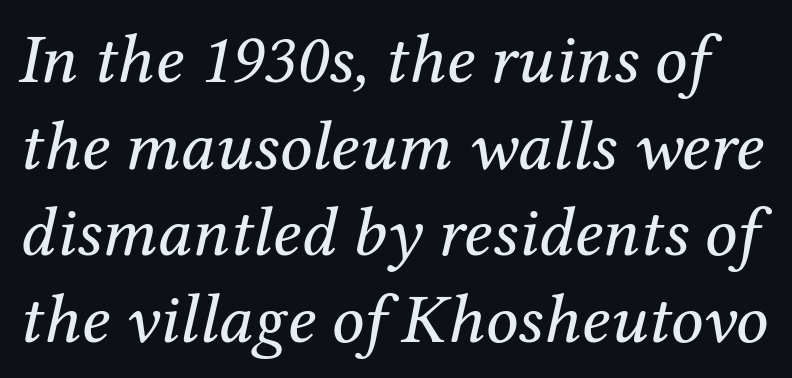
Style check: oblique. The rendering shows small feet on the letterforms — a serif design. Spacing between characters is what you'd get straight out of the box. This sample has the flowing, uneven cadence of proportional lettering.
